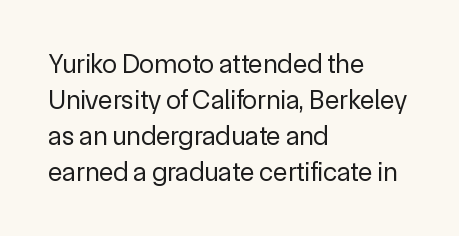
{"italic": "no", "bold": "no", "underline": "no", "align": "left", "line_spacing": "normal", "line_spacing_ratio": 1.33, "letter_spacing": "normal", "letter_spacing_em": 0.0, "glyph_px": 27}
